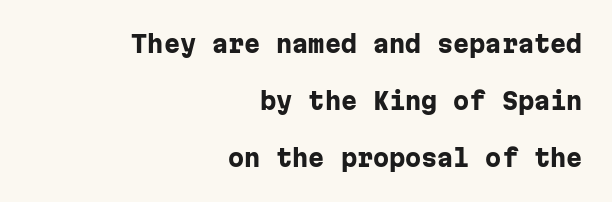
Quick note: not italic, upright. What stands out about the letter spacing? Nothing — it is the standard amount. How heavy is the stroke? Heavy — this is a bold. Leading is clearly above the norm, producing a sparse column.
